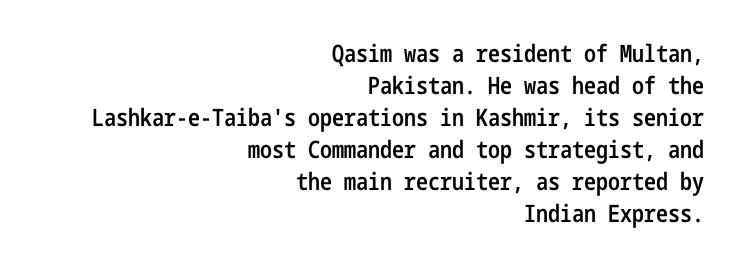
The image shows 24 px text type, upright; set right-aligned, normal line spacing (1.33x), normal letter spacing, not underlined.
